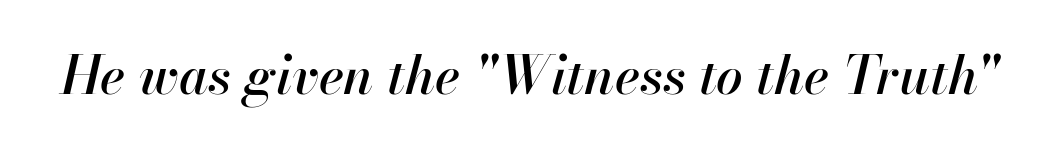
Q: Is the text italic (slanted)? A: Yes, it leans right by about 13 degrees.
Q: Is the text underlined? A: No.
Q: Is the spacing between letters normal or unusually wide? A: Normal.
Q: Width (condensed, normal, or wide)? A: Normal.
Q: Stroke contrast? A: High.
Q: x-height? A: Small.
Q: Monospaced? A: No.
